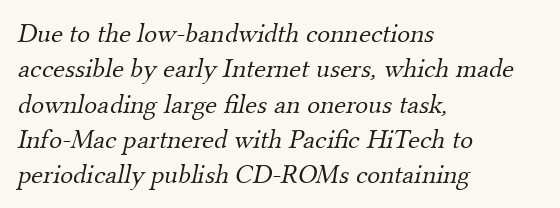
The image shows 27 px text type; set left-aligned, normal line spacing (1.31x), normal letter spacing, not underlined.
